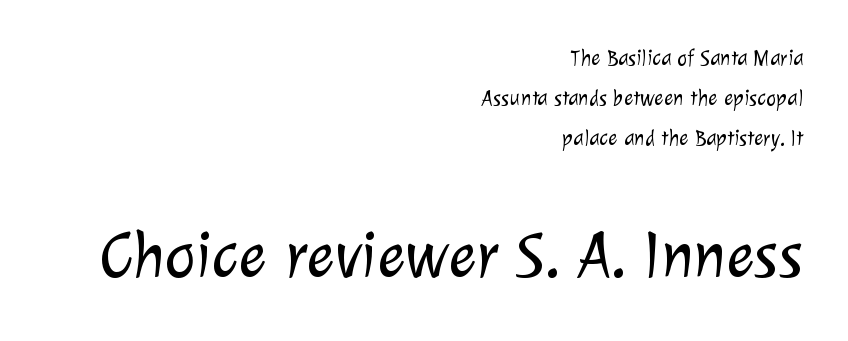
{"serif": "no", "bold": "no", "weight": "light", "width": "normal", "stroke_contrast": "low", "x_height": "medium", "monospaced": "no", "underline": "no", "align": "right", "line_spacing_ratio": 1.81, "letter_spacing": "normal", "letter_spacing_em": 0.0, "larger_block": "second", "size_ratio": 3.0, "glyph_px": 66}
